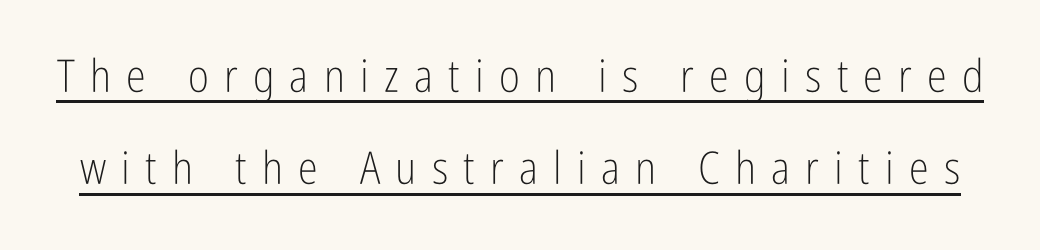
Unbolded letterforms with no extra heft. Reading down the column, the eye jumps a long way to each next line. A continuous stroke trails under the words, as in a hyperlink. Glyph-to-glyph distance is far greater than everyday printed text. The face used here is a sans, in the tradition of grotesques and geometrics.
